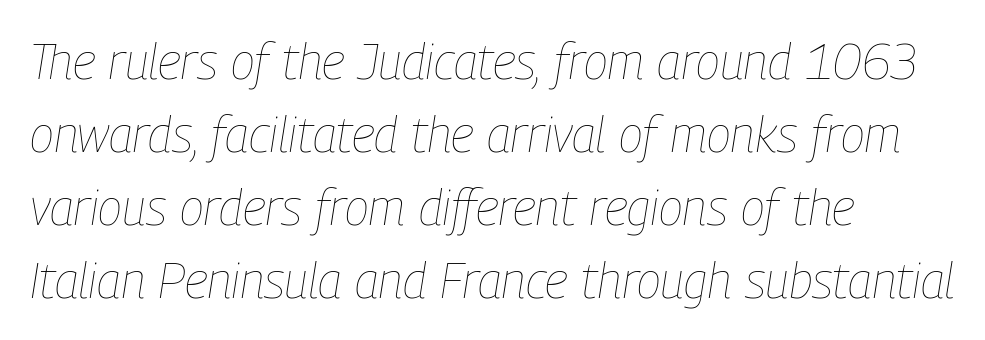
You could not count columns in this text — the font is proportionally spaced. The rendering keeps characters at their native spacing. What's the leading like? Ordinary, nothing unusual. The paragraph shown leans on its left margin. In terms of posture, this sample is oblique. Nobody drew a line under any word here.
